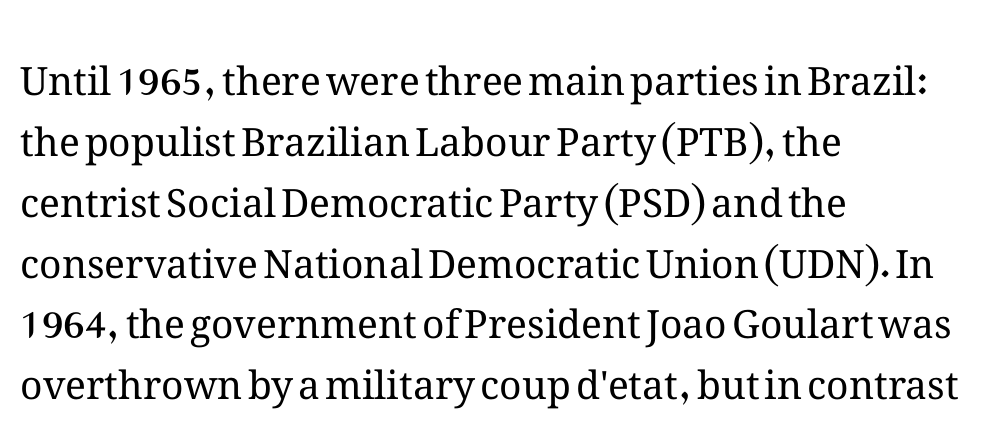
A normal amount of white space separates one row of letters from the next. Words float on clear page, feet unadorned. The font's upright variant was chosen for this text. There is no visible air inserted between adjacent glyphs. Note the varied advance widths — an 'i' is clearly narrower than an 'm'. The strokes are not fattened; the text isn't bold.
